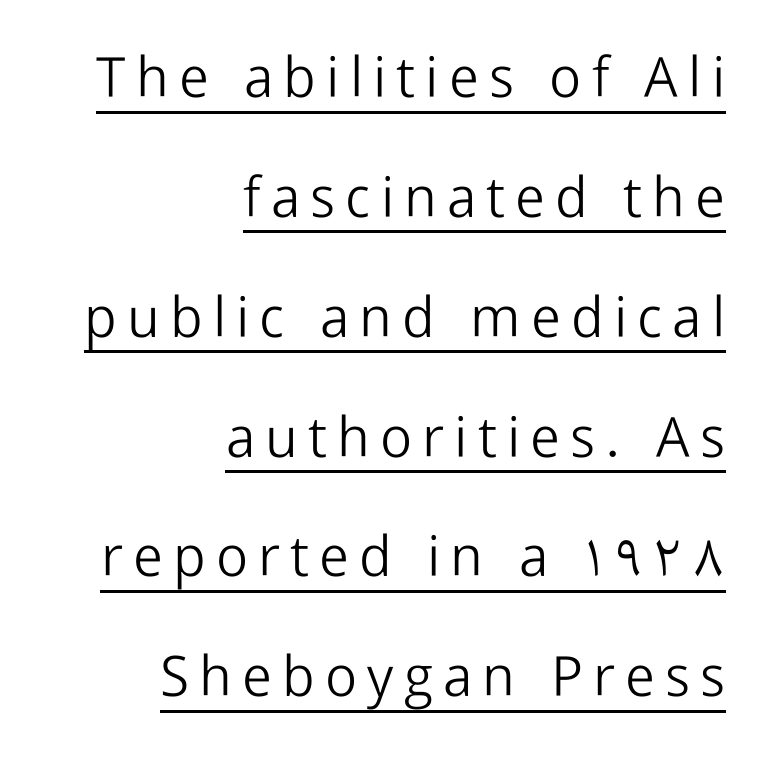
The image shows 56 px light sans-serif type, upright; set right-aligned, loose line spacing (2.14x), underlined; low stroke contrast and a medium x-height.
